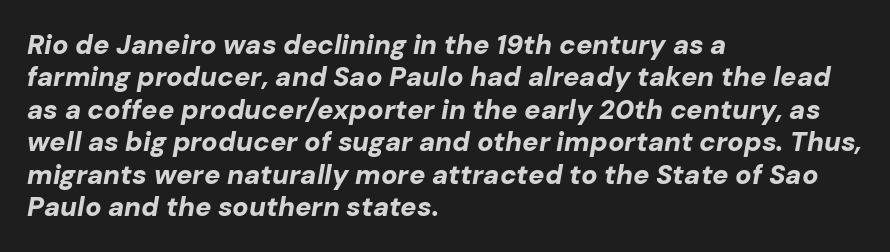
The image shows 27 px bold type, italic (leaning right); set left-aligned, line spacing 1.2x, normal letter spacing, not underlined.
